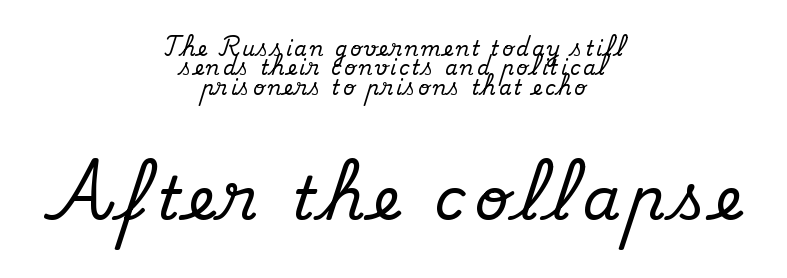
Q: Is the text italic (slanted)? A: Yes.
Q: Is the typeface a serif or a sans-serif typeface? A: Serif.
Q: Is the text underlined? A: No.
Q: How is the paragraph aligned? A: Centered.
Q: Is the spacing between lines tight, normal or loose? A: Tight.
Q: Which block of text is set in a larger size, the first (top) or the second (bottom)? A: The second (bottom) one.
Q: Width (condensed, normal, or wide)? A: Normal.
Q: Stroke contrast? A: Medium.
Q: x-height? A: Small.
Q: Monospaced? A: No.
